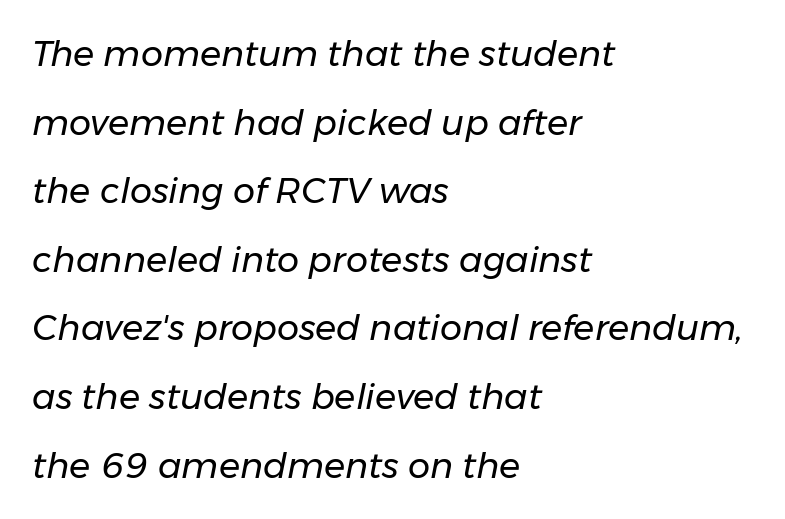
Each word holds together tightly as a unit, with standard inter-letter gaps. Bare-footed words on every line. Weight: in the light-to-regular range. The axis of the letterforms is tilted away from vertical. The lines are quadded left. Leading is clearly above the norm, producing a sparse column.
